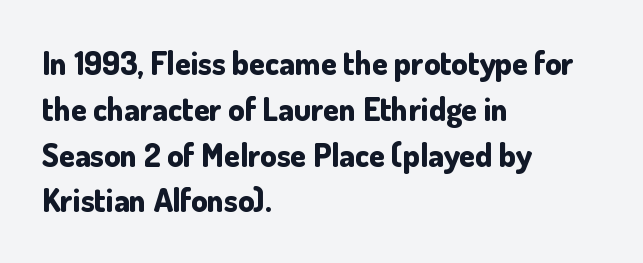
{"serif": "no", "italic": "no", "bold": "yes", "weight": "bold", "width": "normal", "stroke_contrast": "low", "x_height": "small", "monospaced": "no", "underline": "no", "align": "left", "line_spacing": "normal", "line_spacing_ratio": 1.43, "letter_spacing": "normal", "letter_spacing_em": 0.0, "glyph_px": 32}
